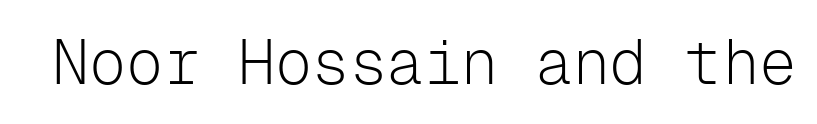
The image shows 62 px light sans-serif type, upright, monospaced; set normal letter spacing, not underlined; low stroke contrast and a medium x-height.
